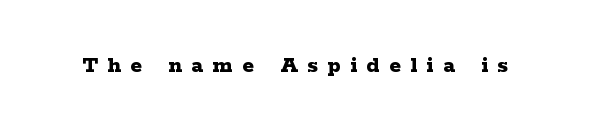
The image shows 24 px bold type, upright; set unusually wide letter spacing (+0.4 em), not underlined.
